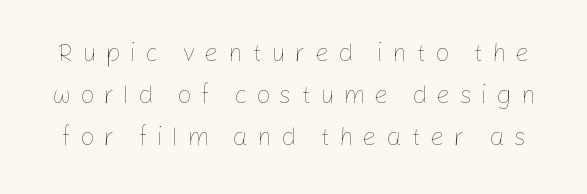
The image shows 25 px text type, upright; set normal line spacing (1.68x), unusually wide letter spacing (+0.36 em), not underlined.
